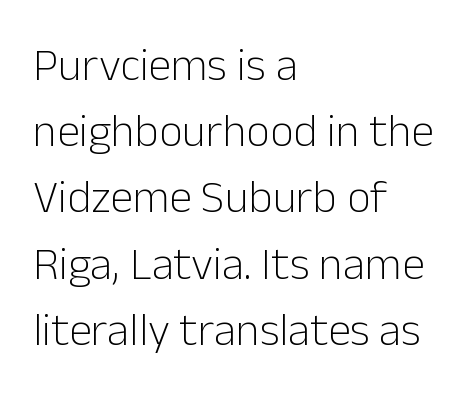
This sample uses an upright cut, with every glyph sitting square on the baseline. Letterform terminals end flat and unadorned throughout the passage. Stems here are at most as thick as an everyday book face. Note the varied advance widths — an 'i' is clearly narrower than an 'm'. Alignment: flush left.
